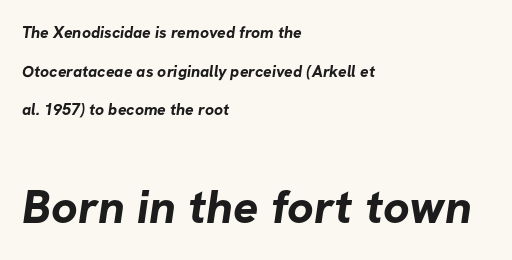
{"serif": "no", "bold": "yes", "weight": "bold", "width": "normal", "stroke_contrast": "low", "x_height": "medium", "monospaced": "no", "underline": "no", "align": "left", "line_spacing": "loose", "line_spacing_ratio": 2.42, "letter_spacing": "normal", "letter_spacing_em": 0.0, "larger_block": "second", "size_ratio": 2.94, "glyph_px": 47}
